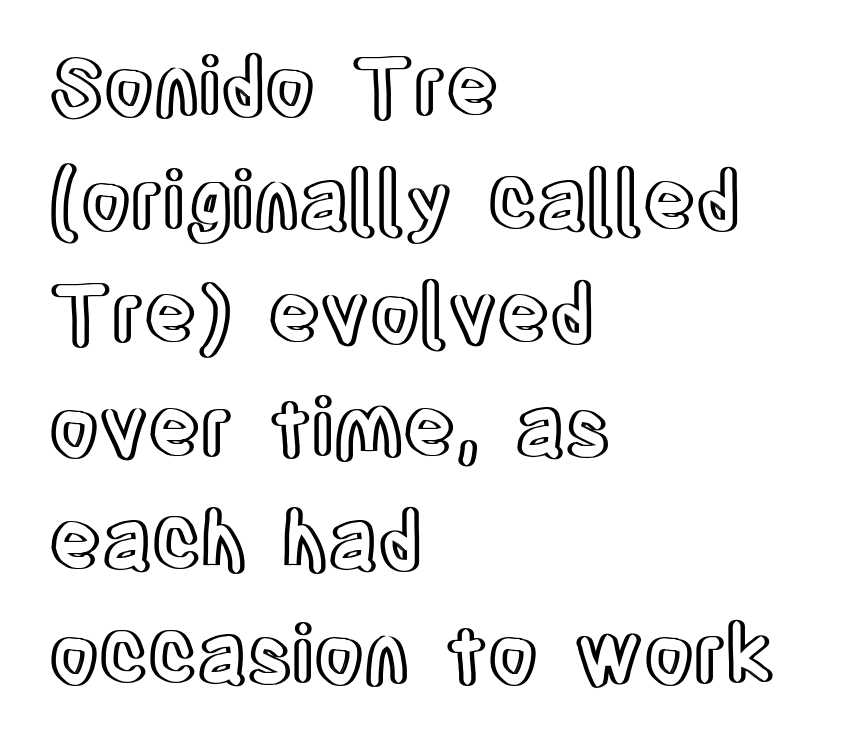
Is there any slant? The stems are plumb. How are the letters spaced? Ordinarily, with no added tracking. These lines are rendered in a variable-pitch font. Horizontal bands of white between lines are of average thickness. Has an underline been added? It has not. Reading down the block, your eye returns to a fixed left position each line.
